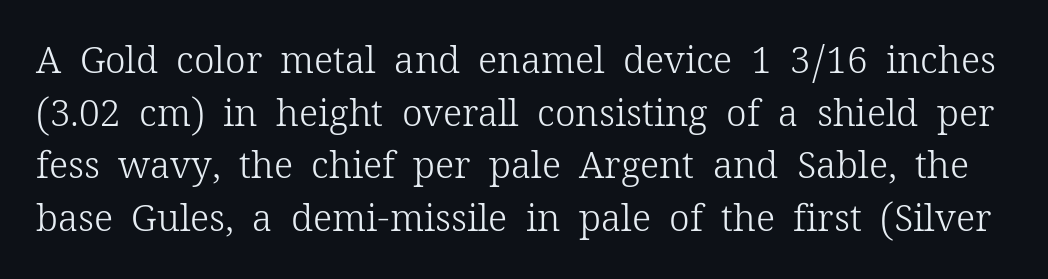
Q: Is the text bold? A: No.
Q: Is the text italic (slanted)? A: No, it is upright.
Q: Is the typeface a serif or a sans-serif typeface? A: Serif.
Q: Is the text underlined? A: No.
Q: Is the spacing between letters normal or unusually wide? A: Normal.
Q: Is the spacing between lines tight, normal or loose? A: Normal.
Q: Width (condensed, normal, or wide)? A: Normal.
Q: Stroke contrast? A: Low.
Q: x-height? A: Medium.
Q: Monospaced? A: No.
